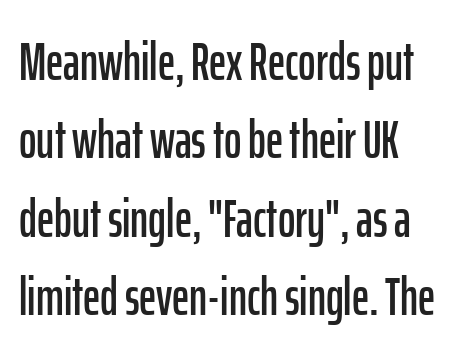
The image shows 53 px condensed sans-serif type, upright; set left-aligned, normal line spacing (1.48x), normal letter spacing, not underlined; low stroke contrast and a medium x-height.
